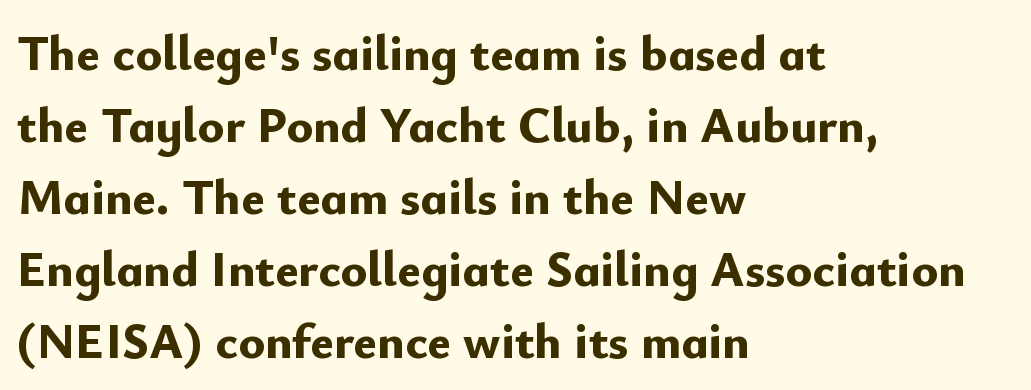
Q: Is the text bold? A: Yes.
Q: Is the text italic (slanted)? A: No, it is upright.
Q: Is the typeface a serif or a sans-serif typeface? A: Sans-serif.
Q: Is the text underlined? A: No.
Q: How is the paragraph aligned? A: Left-aligned.
Q: Is the spacing between letters normal or unusually wide? A: Normal.
Q: Is the spacing between lines tight, normal or loose? A: Normal.
Q: Width (condensed, normal, or wide)? A: Normal.
Q: Stroke contrast? A: Low.
Q: x-height? A: Small.
Q: Monospaced? A: No.
